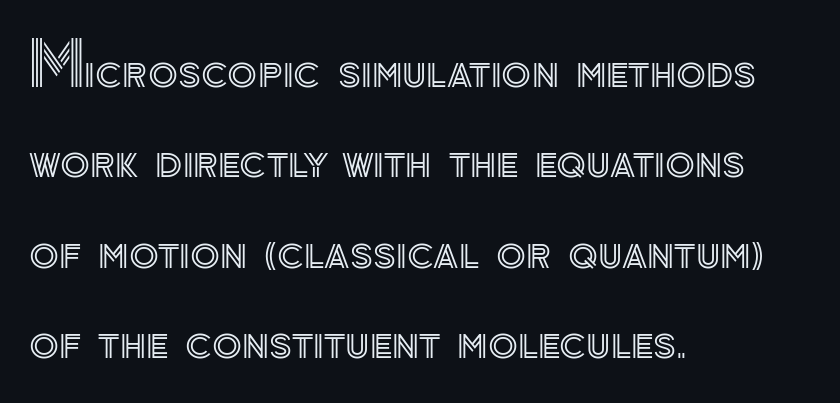
Posture: straight, roman, zero tilt. The space directly below the letters is spotless. If you measured baseline to baseline, you'd find a middling distance. The passage shown has conventional tracking throughout. Visually the block forms a straight wall on the left and a jagged coastline on the right. Here the designer chose a conventional face with non-uniform glyph widths.
